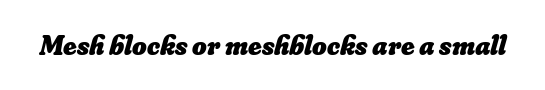
Descender tails drop into unmarked territory. Nobody touched the tracking dial on this one. Spacing verdict: proportional, widths tailored to each character. The glyphs have the mass of a bold cut.
